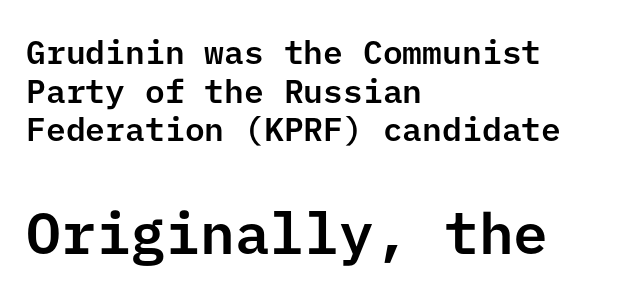
Q: Is the text italic (slanted)? A: No, it is upright.
Q: Is the typeface a serif or a sans-serif typeface? A: Sans-serif.
Q: Is the text underlined? A: No.
Q: How is the paragraph aligned? A: Left-aligned.
Q: Is the spacing between letters normal or unusually wide? A: Normal.
Q: Which block of text is set in a larger size, the first (top) or the second (bottom)? A: The second (bottom) one.
Q: Width (condensed, normal, or wide)? A: Normal.
Q: Stroke contrast? A: Low.
Q: x-height? A: Medium.
